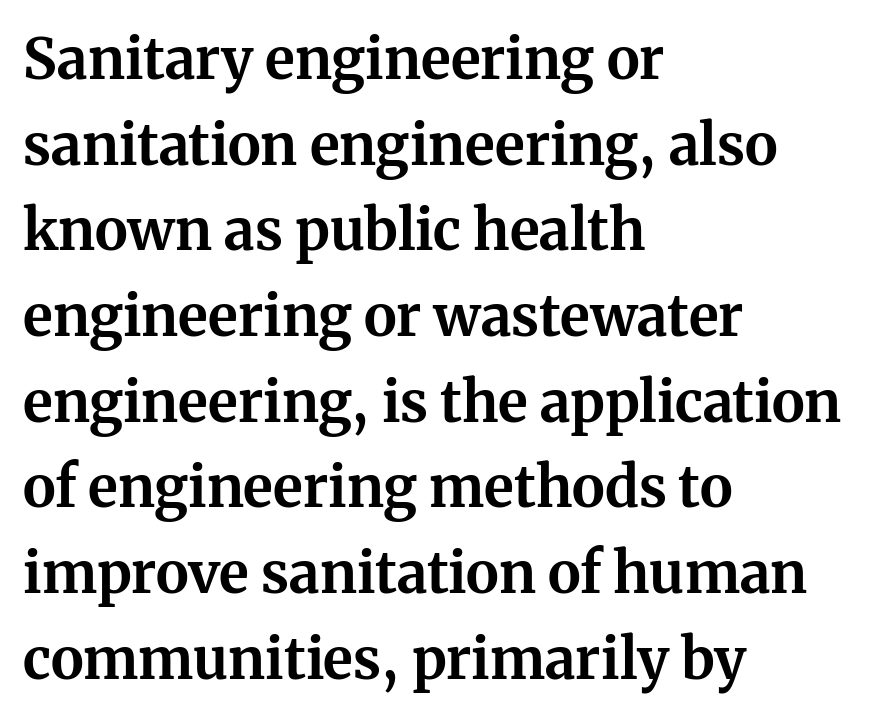
{"serif": "yes", "italic": "no", "bold": "yes", "weight": "bold", "width": "normal", "stroke_contrast": "medium", "x_height": "medium", "monospaced": "no", "underline": "no", "align": "left", "line_spacing": "normal", "line_spacing_ratio": 1.53, "letter_spacing": "normal", "letter_spacing_em": 0.0, "glyph_px": 56}
